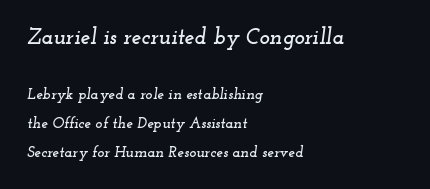
{"italic": "yes", "lean": "right", "slant_degrees": 12, "underline": "no", "align": "left", "line_spacing": "loose", "line_spacing_ratio": 1.94, "letter_spacing": "normal", "letter_spacing_em": 0.0, "larger_block": "first", "size_ratio": 1.47, "glyph_px": 22}
